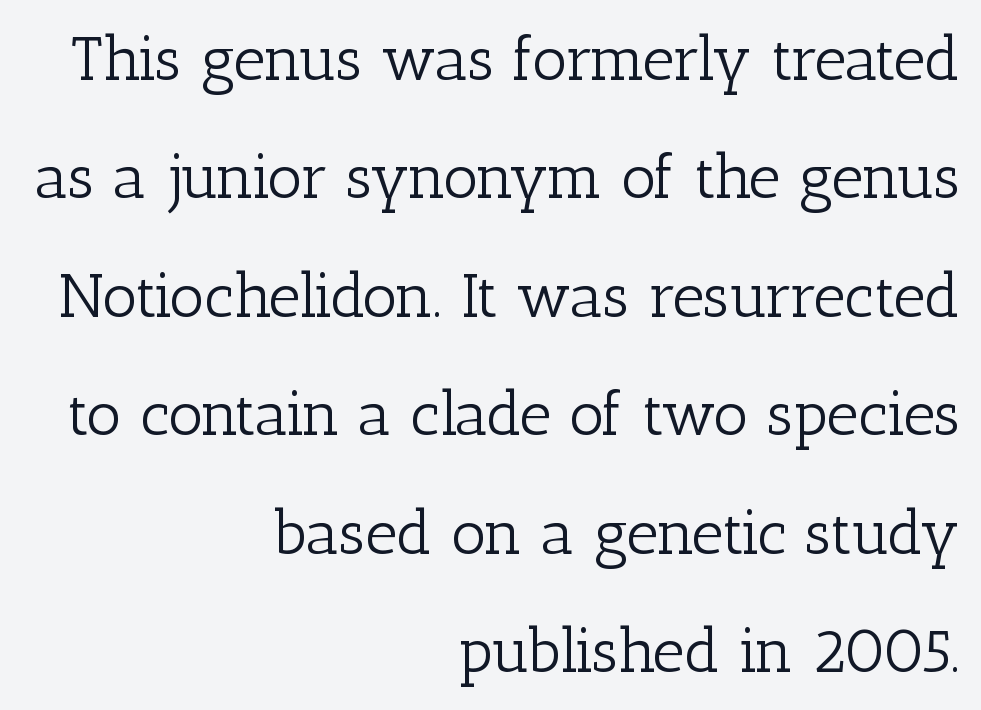
Q: Is the text bold? A: No.
Q: Is the text italic (slanted)? A: No, it is upright.
Q: Is the typeface a serif or a sans-serif typeface? A: Serif.
Q: Is the text underlined? A: No.
Q: How is the paragraph aligned? A: Right-aligned.
Q: Is the spacing between letters normal or unusually wide? A: Normal.
Q: Is the spacing between lines tight, normal or loose? A: Loose.
Q: Width (condensed, normal, or wide)? A: Normal.
Q: Stroke contrast? A: Low.
Q: x-height? A: Medium.
Q: Monospaced? A: No.
